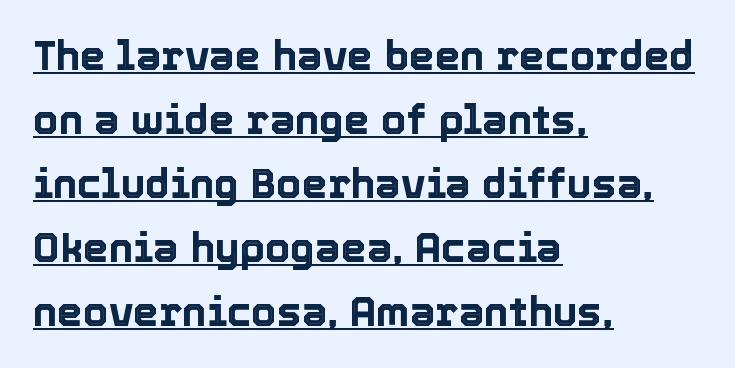
The lettering stays uniformly vertical, giving the passage a roman look. The sample's only ornament is a line tracing under the words. The rag falls on the right side of this text block. Note the varied advance widths — an 'i' is clearly narrower than an 'm'.
